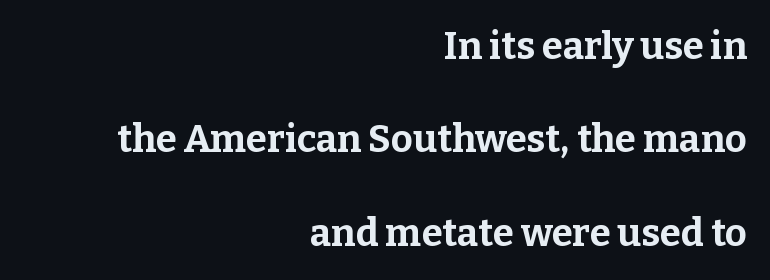
Q: Is the text bold? A: Yes.
Q: Is the text italic (slanted)? A: No, it is upright.
Q: Is the typeface a serif or a sans-serif typeface? A: Serif.
Q: Is the text underlined? A: No.
Q: How is the paragraph aligned? A: Right-aligned.
Q: Is the spacing between letters normal or unusually wide? A: Normal.
Q: Is the spacing between lines tight, normal or loose? A: Loose.
Q: Width (condensed, normal, or wide)? A: Normal.
Q: Stroke contrast? A: Low.
Q: x-height? A: Medium.
Q: Monospaced? A: No.
